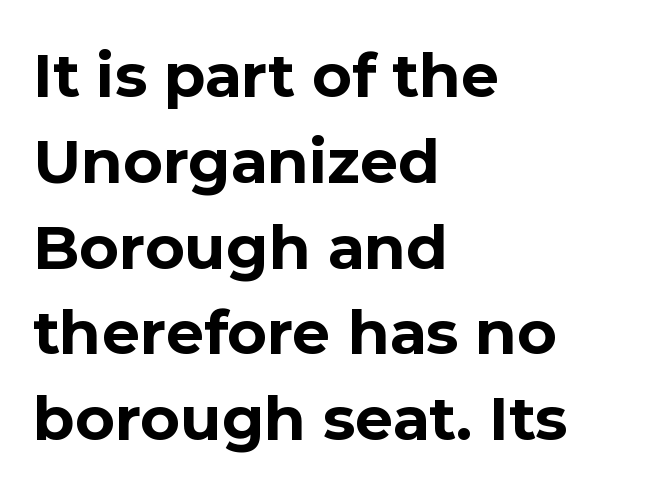
{"serif": "no", "italic": "no", "bold": "yes", "weight": "bold", "width": "normal", "x_height": "medium", "monospaced": "no", "underline": "no", "align": "left", "line_spacing": "normal", "line_spacing_ratio": 1.3, "letter_spacing": "normal", "letter_spacing_em": 0.0, "glyph_px": 66}
